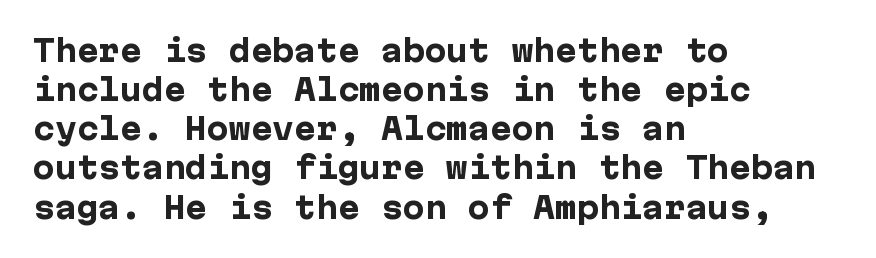
The image shows 29 px heavy sans-serif type, upright; set left-aligned, normal line spacing (1.35x), normal letter spacing, not underlined; low stroke contrast and a medium x-height.
